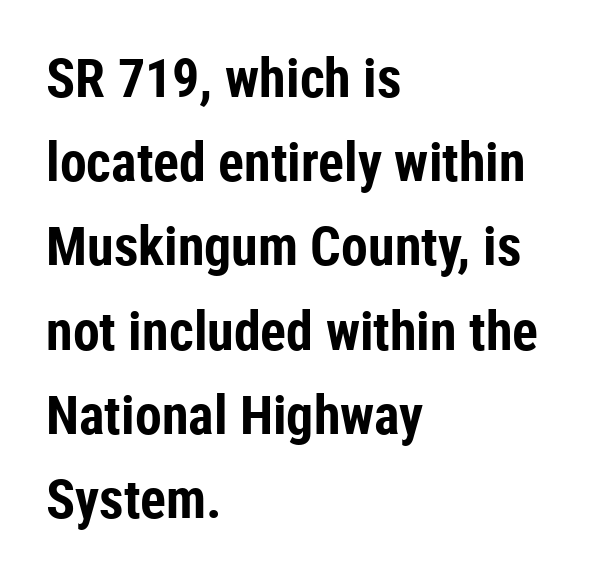
{"serif": "no", "italic": "no", "bold": "yes", "weight": "bold", "width": "condensed", "stroke_contrast": "low", "x_height": "medium", "monospaced": "no", "underline": "no", "align": "left", "line_spacing": "normal", "line_spacing_ratio": 1.56, "letter_spacing": "normal", "letter_spacing_em": 0.0, "glyph_px": 54}
